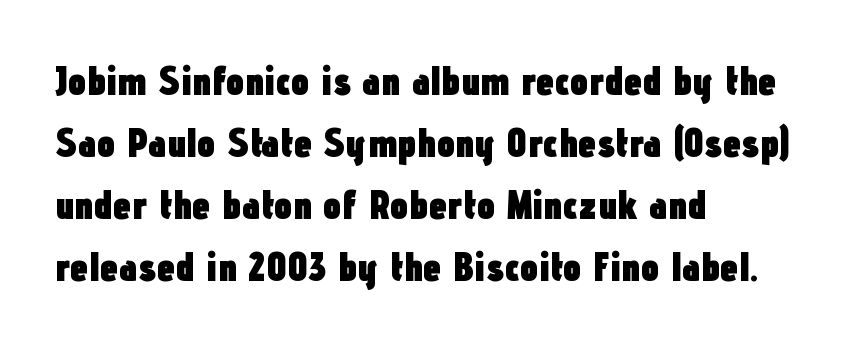
{"serif": "no", "italic": "no", "bold": "yes", "weight": "heavy", "width": "condensed", "stroke_contrast": "low", "x_height": "medium", "monospaced": "no", "underline": "no", "align": "left", "line_spacing": "normal", "line_spacing_ratio": 1.51, "letter_spacing": "normal", "letter_spacing_em": 0.0, "glyph_px": 41}
